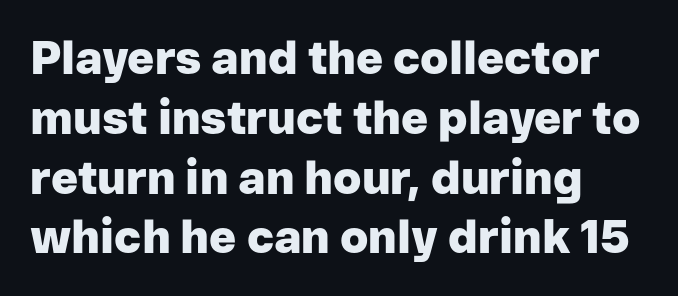
The image shows 46 px heavy sans-serif type, upright; set left-aligned, normal line spacing (1.3x), normal letter spacing, not underlined; low stroke contrast and a medium x-height.
